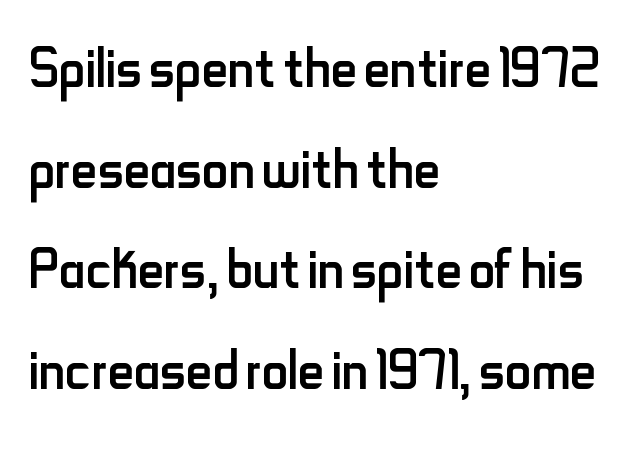
Q: Is the text bold? A: No.
Q: Is the text italic (slanted)? A: No, it is upright.
Q: Is the typeface a serif or a sans-serif typeface? A: Sans-serif.
Q: Is the text underlined? A: No.
Q: How is the paragraph aligned? A: Left-aligned.
Q: Is the spacing between letters normal or unusually wide? A: Normal.
Q: Is the spacing between lines tight, normal or loose? A: Normal.
Q: Width (condensed, normal, or wide)? A: Condensed.
Q: Stroke contrast? A: Low.
Q: x-height? A: Small.
Q: Monospaced? A: No.
